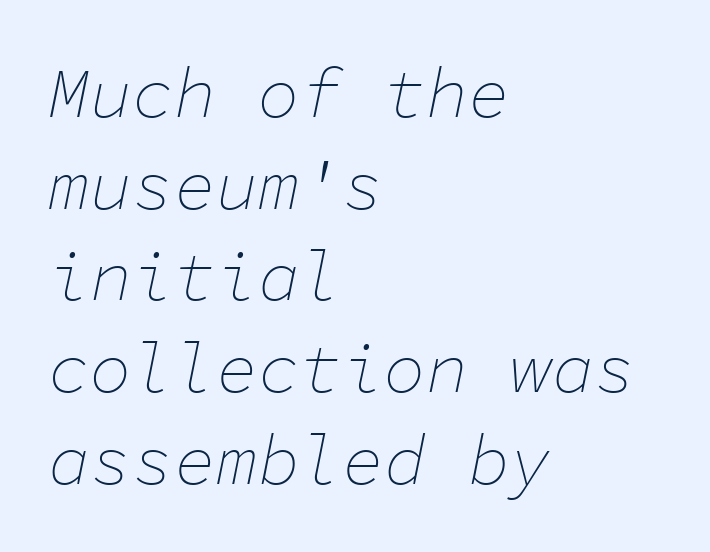
{"italic": "yes", "lean": "right", "slant_degrees": 11, "bold": "no", "weight": "thin", "width": "normal", "stroke_contrast": "low", "x_height": "medium", "monospaced": "yes", "underline": "no", "align": "left", "line_spacing": "normal", "line_spacing_ratio": 1.31, "letter_spacing": "normal", "letter_spacing_em": 0.0, "glyph_px": 70}
